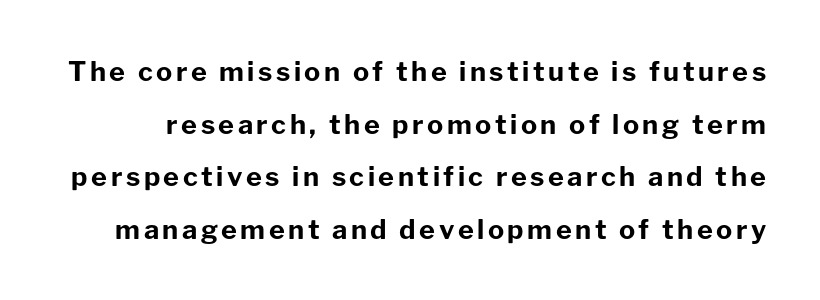
Q: Is the text bold? A: Yes.
Q: Is the text italic (slanted)? A: No, it is upright.
Q: Is the text underlined? A: No.
Q: Is the spacing between lines tight, normal or loose? A: Loose.
